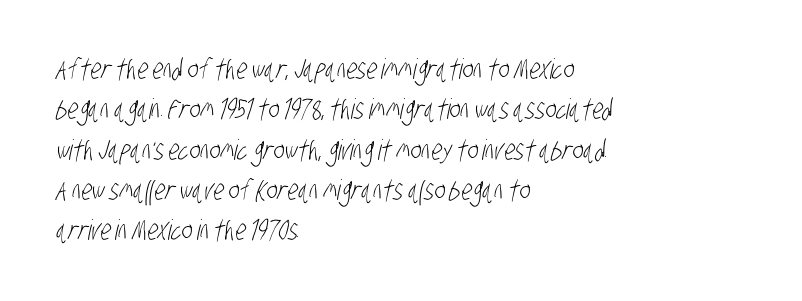
Q: Is the text bold? A: No.
Q: Is the typeface a serif or a sans-serif typeface? A: Sans-serif.
Q: Is the text underlined? A: No.
Q: How is the paragraph aligned? A: Left-aligned.
Q: Is the spacing between letters normal or unusually wide? A: Normal.
Q: Is the spacing between lines tight, normal or loose? A: Normal.
Q: Width (condensed, normal, or wide)? A: Condensed.
Q: Stroke contrast? A: Low.
Q: x-height? A: Large.
Q: Monospaced? A: No.
